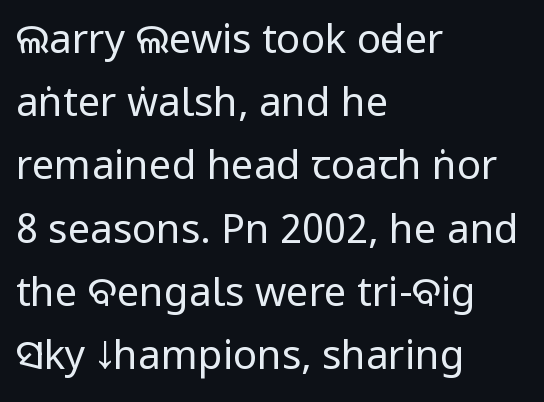
{"serif": "no", "italic": "no", "bold": "no", "weight": "regular", "width": "condensed", "stroke_contrast": "low", "x_height": "large", "monospaced": "no", "underline": "no", "align": "left", "line_spacing": "normal", "line_spacing_ratio": 1.58, "letter_spacing": "normal", "letter_spacing_em": 0.0, "glyph_px": 40}
